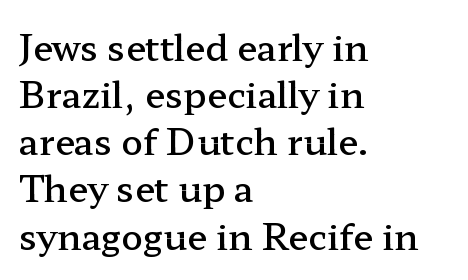
Q: Is the text bold? A: Semi-bold.
Q: Is the text italic (slanted)? A: No, it is upright.
Q: Is the typeface a serif or a sans-serif typeface? A: Serif.
Q: Is the text underlined? A: No.
Q: How is the paragraph aligned? A: Left-aligned.
Q: Is the spacing between letters normal or unusually wide? A: Normal.
Q: Is the spacing between lines tight, normal or loose? A: Normal.
Q: Width (condensed, normal, or wide)? A: Wide.
Q: Stroke contrast? A: Low.
Q: x-height? A: Medium.
Q: Monospaced? A: No.
